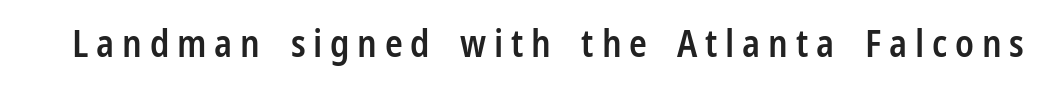
Q: Is the text bold? A: Semi-bold.
Q: Is the text italic (slanted)? A: No, it is upright.
Q: Is the typeface a serif or a sans-serif typeface? A: Sans-serif.
Q: Is the text underlined? A: No.
Q: Is the spacing between letters normal or unusually wide? A: Unusually wide.
Q: Width (condensed, normal, or wide)? A: Condensed.
Q: Stroke contrast? A: Low.
Q: x-height? A: Medium.
Q: Monospaced? A: No.
